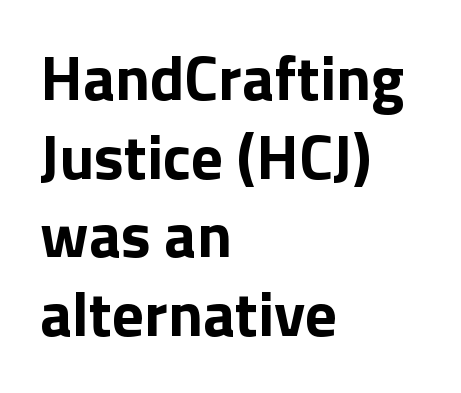
{"serif": "no", "italic": "no", "bold": "yes", "weight": "bold", "width": "normal", "stroke_contrast": "low", "x_height": "medium", "monospaced": "no", "underline": "no", "align": "left", "line_spacing": "normal", "line_spacing_ratio": 1.25, "letter_spacing": "normal", "letter_spacing_em": 0.0, "glyph_px": 63}
